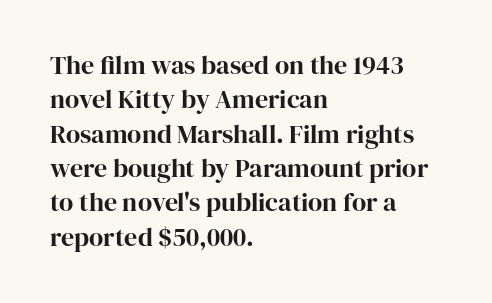
Q: Is the text italic (slanted)? A: No, it is upright.
Q: Is the text underlined? A: No.
Q: How is the paragraph aligned? A: Left-aligned.
Q: Is the spacing between letters normal or unusually wide? A: Normal.
Q: Is the spacing between lines tight, normal or loose? A: Normal.
